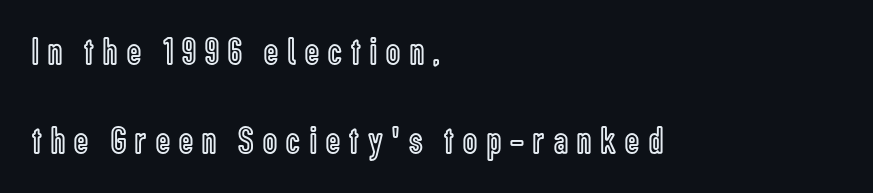
{"italic": "no", "width": "condensed", "x_height": "medium", "monospaced": "no", "underline": "no", "align": "left", "line_spacing": "loose", "line_spacing_ratio": 2.28, "letter_spacing": "wide", "letter_spacing_em": 0.24, "glyph_px": 39}
